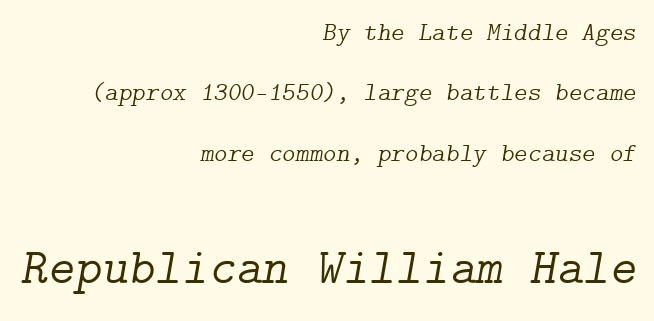
Q: Is the text bold? A: No.
Q: Is the text italic (slanted)? A: Yes, it leans right by about 9 degrees.
Q: Is the typeface a serif or a sans-serif typeface? A: Serif.
Q: Is the text underlined? A: No.
Q: How is the paragraph aligned? A: Right-aligned.
Q: Is the spacing between letters normal or unusually wide? A: Normal.
Q: Is the spacing between lines tight, normal or loose? A: Loose.
Q: Which block of text is set in a larger size, the first (top) or the second (bottom)? A: The second (bottom) one.
Q: Width (condensed, normal, or wide)? A: Normal.
Q: Stroke contrast? A: Low.
Q: x-height? A: Medium.
